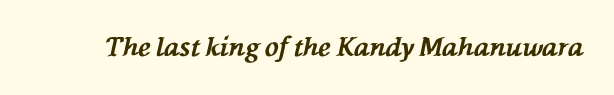
Q: Is the text bold? A: Yes.
Q: Is the text italic (slanted)? A: Yes, it leans left by about 76 degrees.
Q: Is the text underlined? A: No.
Q: Is the spacing between letters normal or unusually wide? A: Normal.
